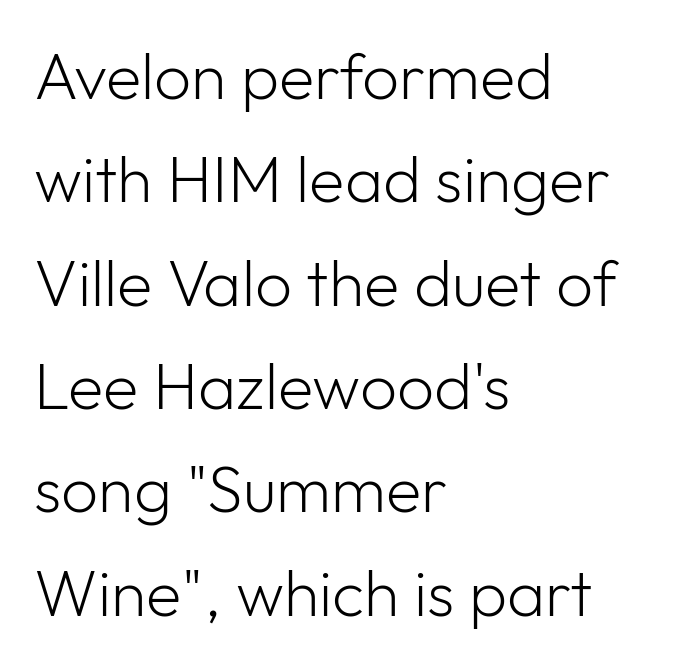
{"serif": "no", "italic": "no", "bold": "no", "weight": "light", "width": "normal", "stroke_contrast": "low", "x_height": "medium", "monospaced": "no", "underline": "no", "align": "left", "line_spacing": "normal", "line_spacing_ratio": 1.59, "letter_spacing": "normal", "letter_spacing_em": 0.0, "glyph_px": 65}
